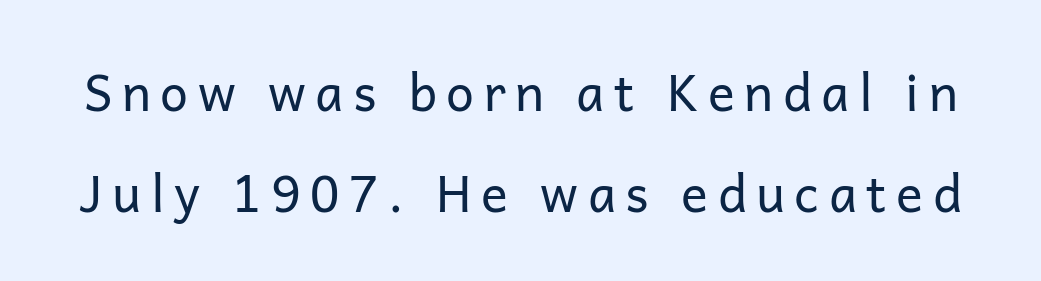
Q: Is the text bold? A: No.
Q: Is the text italic (slanted)? A: No, it is upright.
Q: Is the typeface a serif or a sans-serif typeface? A: Sans-serif.
Q: Is the text underlined? A: No.
Q: Is the spacing between lines tight, normal or loose? A: Loose.
Q: Width (condensed, normal, or wide)? A: Normal.
Q: Stroke contrast? A: Low.
Q: x-height? A: Medium.
Q: Monospaced? A: No.
